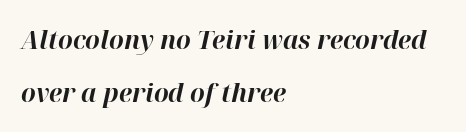
Q: Is the text bold? A: Yes.
Q: Is the text italic (slanted)? A: Yes, it leans right by about 12 degrees.
Q: Is the text underlined? A: No.
Q: How is the paragraph aligned? A: Left-aligned.
Q: Is the spacing between letters normal or unusually wide? A: Normal.
Q: Is the spacing between lines tight, normal or loose? A: Loose.
